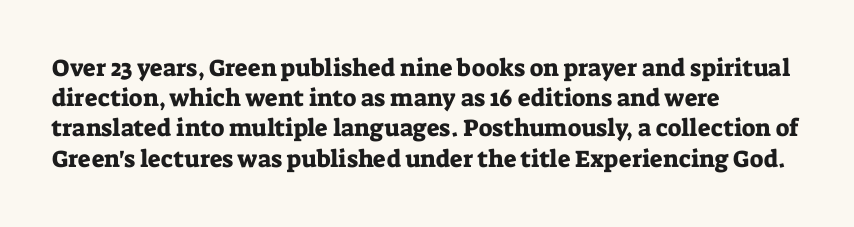
{"italic": "no", "underline": "no", "align": "left", "line_spacing": "normal", "line_spacing_ratio": 1.26, "letter_spacing": "normal", "letter_spacing_em": 0.0, "glyph_px": 24}
